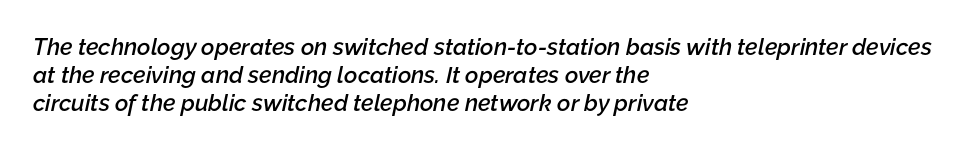
Q: Is the text bold? A: Semi-bold.
Q: Is the text italic (slanted)? A: Yes, it leans right by about 12 degrees.
Q: Is the text underlined? A: No.
Q: How is the paragraph aligned? A: Left-aligned.
Q: Is the spacing between letters normal or unusually wide? A: Normal.
